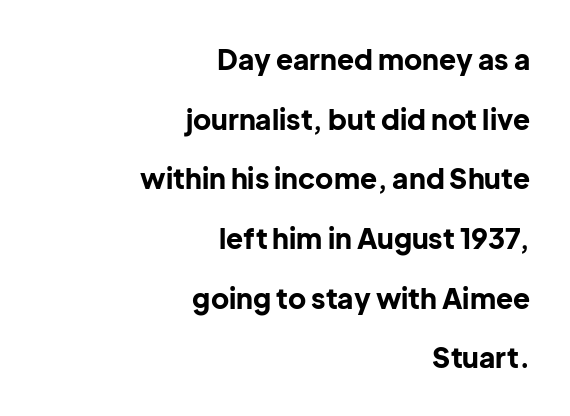
Q: Is the text bold? A: Yes.
Q: Is the text italic (slanted)? A: No, it is upright.
Q: Is the typeface a serif or a sans-serif typeface? A: Sans-serif.
Q: Is the text underlined? A: No.
Q: How is the paragraph aligned? A: Right-aligned.
Q: Is the spacing between letters normal or unusually wide? A: Normal.
Q: Is the spacing between lines tight, normal or loose? A: Loose.
Q: Width (condensed, normal, or wide)? A: Normal.
Q: Stroke contrast? A: Low.
Q: x-height? A: Medium.
Q: Monospaced? A: No.
